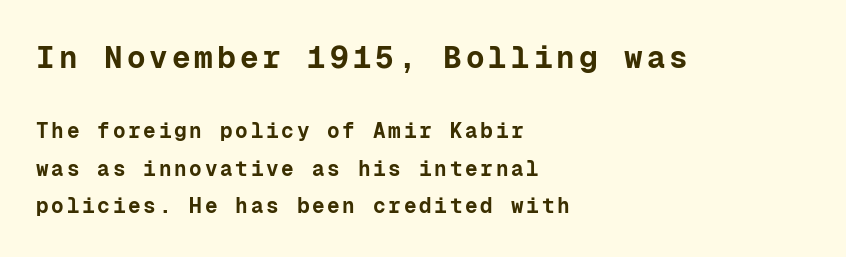
Q: Is the text bold? A: Yes.
Q: Is the text italic (slanted)? A: No, it is upright.
Q: Is the typeface a serif or a sans-serif typeface? A: Sans-serif.
Q: Is the text underlined? A: No.
Q: How is the paragraph aligned? A: Left-aligned.
Q: Which block of text is set in a larger size, the first (top) or the second (bottom)? A: The first (top) one.
Q: Width (condensed, normal, or wide)? A: Normal.
Q: Stroke contrast? A: Low.
Q: x-height? A: Medium.
Q: Monospaced? A: Yes.
